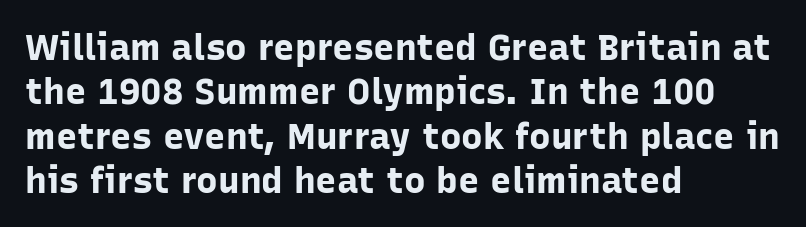
Q: Is the text bold? A: Yes.
Q: Is the text italic (slanted)? A: No, it is upright.
Q: Is the typeface a serif or a sans-serif typeface? A: Sans-serif.
Q: Is the text underlined? A: No.
Q: How is the paragraph aligned? A: Left-aligned.
Q: Is the spacing between letters normal or unusually wide? A: Normal.
Q: Width (condensed, normal, or wide)? A: Normal.
Q: Stroke contrast? A: Low.
Q: x-height? A: Medium.
Q: Monospaced? A: No.
